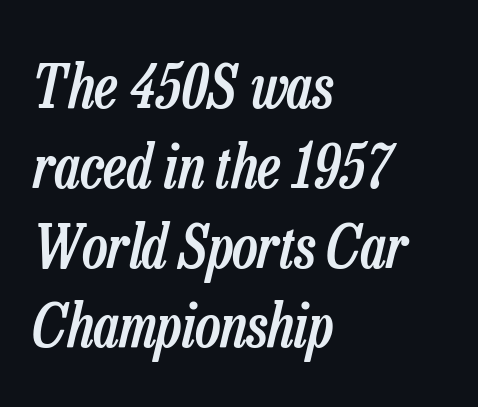
Reading down the block, your eye returns to a fixed left position each line. Each letter keeps its own natural width here, so spacing adapts to shape. The strip under each line holds only bare page. Is the letter spacing exaggerated? No — it looks like the ordinary default.
